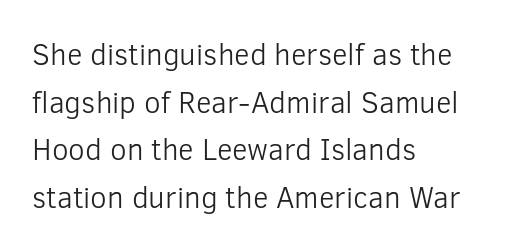
The image shows 30 px light sans-serif type, upright; set left-aligned, normal line spacing (1.59x), normal letter spacing, not underlined; low stroke contrast and a medium x-height.
